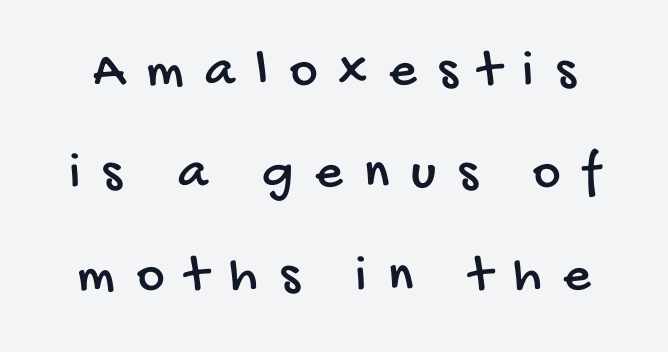
These lines have a slow, spaced-out rhythm from letter to letter. To sum up the face: it is a sans, with no serifs. Nobody drew a line under any word here. Varying glyph widths throughout — classic text-font behaviour. Interline gaps are noticeably wide in this sample.
